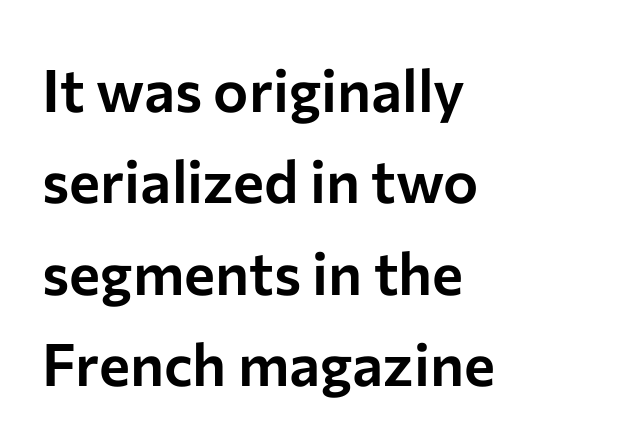
The image shows 59 px sans-serif type, upright; set left-aligned, normal line spacing (1.55x), normal letter spacing, not underlined; low stroke contrast and a medium x-height.
